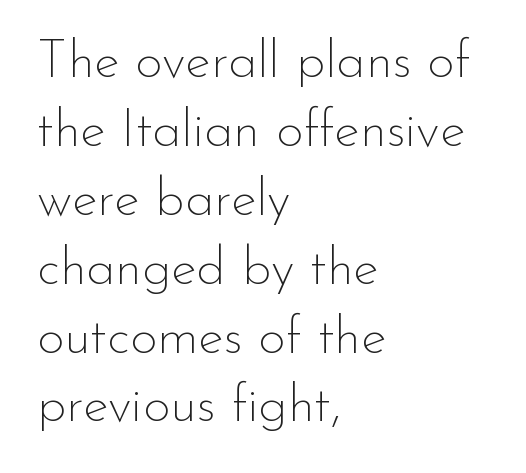
The weight would be labelled regular, book, light, or lighter still. The letters advance in unequal steps, a hallmark of proportional type. Italic: no, the glyphs are upright roman. Nothing sits at the stroke ends, so this counts as sans-serif.
